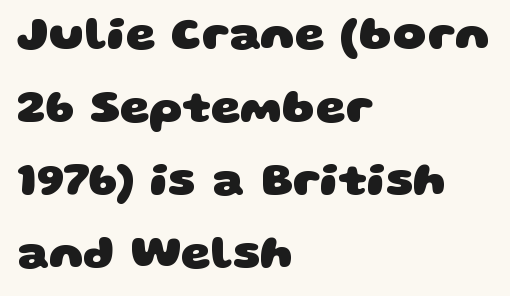
The image shows 47 px heavy, wide sans-serif type; set left-aligned, normal line spacing (1.55x), normal letter spacing, not underlined; low stroke contrast and a large x-height.
